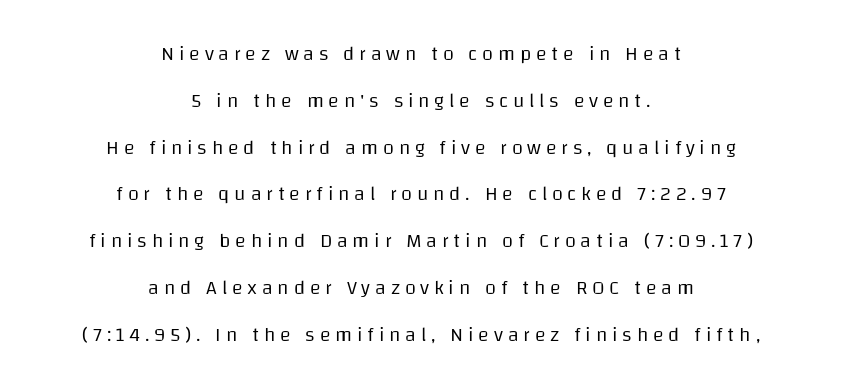
{"italic": "no", "bold": "no", "underline": "no", "align": "center", "line_spacing": "loose", "line_spacing_ratio": 2.34, "letter_spacing": "wide", "letter_spacing_em": 0.24, "glyph_px": 20}
